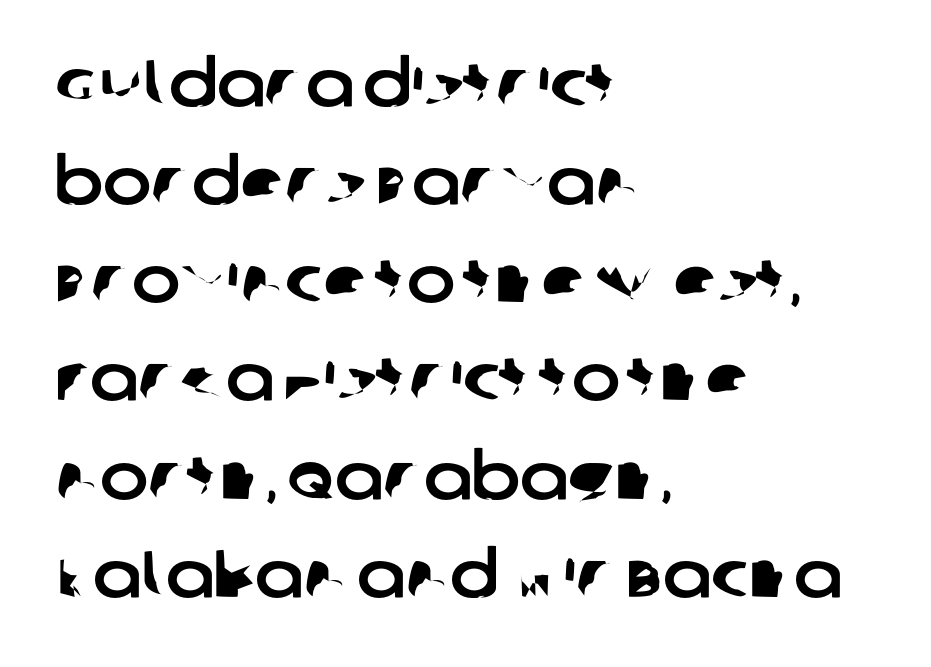
The image shows 65 px sans-serif type; set left-aligned, normal line spacing (1.51x), normal letter spacing, not underlined; low stroke contrast and a large x-height.
